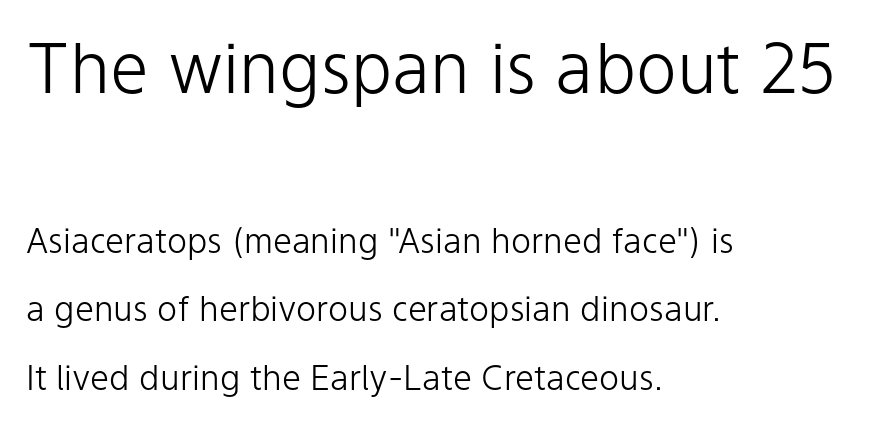
{"serif": "no", "italic": "no", "bold": "no", "weight": "light", "width": "normal", "stroke_contrast": "low", "x_height": "medium", "monospaced": "no", "underline": "no", "align": "left", "line_spacing": "loose", "line_spacing_ratio": 2.01, "letter_spacing": "normal", "letter_spacing_em": 0.0, "larger_block": "first", "size_ratio": 2.03, "glyph_px": 69}
